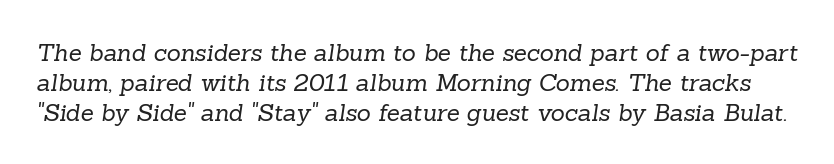
Q: Is the text bold? A: No.
Q: Is the text underlined? A: No.
Q: Is the spacing between letters normal or unusually wide? A: Normal.
